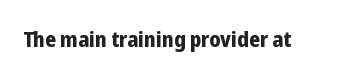
{"italic": "no", "bold": "yes", "underline": "no", "letter_spacing": "normal", "letter_spacing_em": 0.0, "glyph_px": 22}
